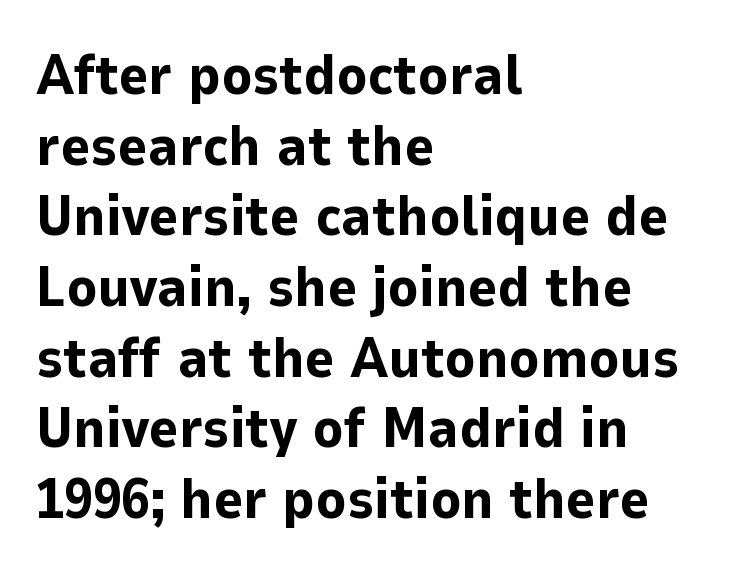
The image shows 57 px bold sans-serif type, upright; set left-aligned, line spacing 1.24x, normal letter spacing, not underlined; low stroke contrast and a medium x-height.
